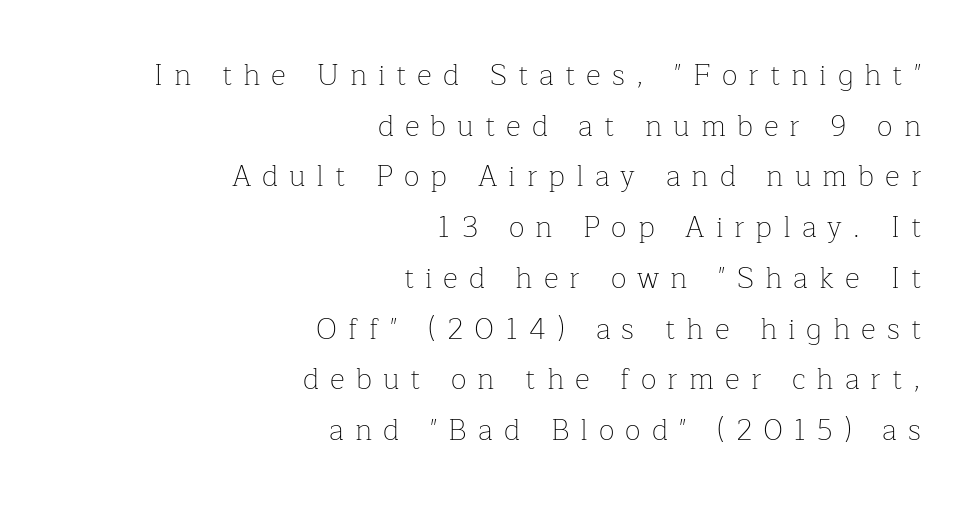
Q: Is the text bold? A: No.
Q: Is the text italic (slanted)? A: No, it is upright.
Q: Is the typeface a serif or a sans-serif typeface? A: Serif.
Q: Is the text underlined? A: No.
Q: How is the paragraph aligned? A: Right-aligned.
Q: Is the spacing between letters normal or unusually wide? A: Unusually wide.
Q: Width (condensed, normal, or wide)? A: Normal.
Q: Stroke contrast? A: Low.
Q: x-height? A: Medium.
Q: Monospaced? A: No.
